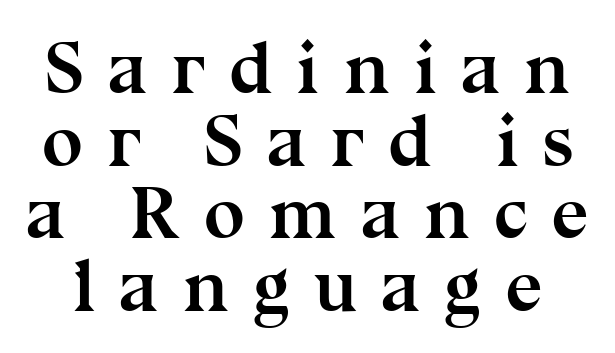
{"serif": "yes", "italic": "no", "bold": "yes", "weight": "semibold", "width": "normal", "stroke_contrast": "medium", "x_height": "medium", "monospaced": "no", "underline": "no", "line_spacing": "tight", "line_spacing_ratio": 0.98, "letter_spacing": "wide", "letter_spacing_em": 0.32, "glyph_px": 74}
